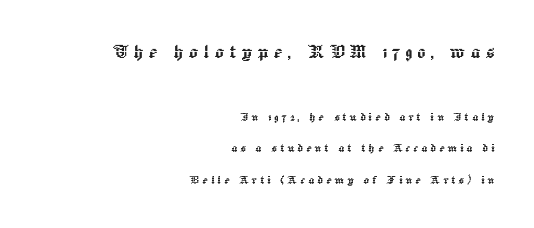
{"italic": "no", "underline": "no", "align": "right", "line_spacing": "loose", "line_spacing_ratio": 2.24, "letter_spacing": "wide", "letter_spacing_em": 0.23, "larger_block": "first", "size_ratio": 1.64, "glyph_px": 23}
